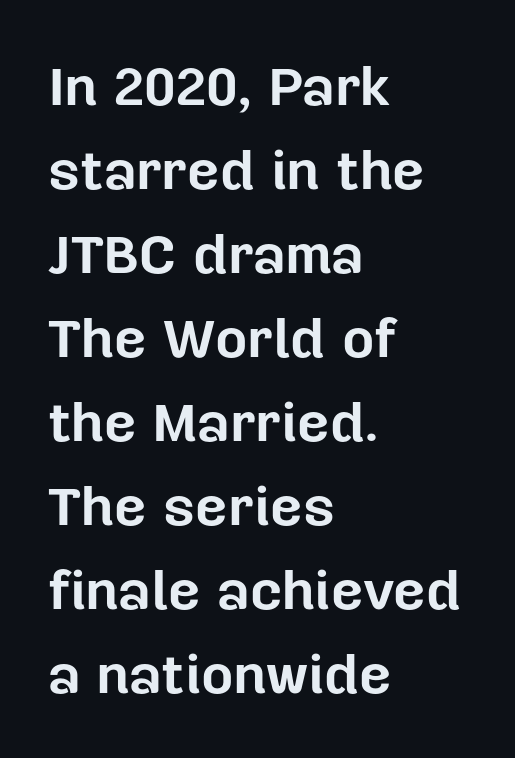
Q: Is the text bold? A: Yes.
Q: Is the text italic (slanted)? A: No, it is upright.
Q: Is the typeface a serif or a sans-serif typeface? A: Sans-serif.
Q: Is the text underlined? A: No.
Q: How is the paragraph aligned? A: Left-aligned.
Q: Is the spacing between letters normal or unusually wide? A: Normal.
Q: Is the spacing between lines tight, normal or loose? A: Normal.
Q: Width (condensed, normal, or wide)? A: Normal.
Q: Stroke contrast? A: Low.
Q: x-height? A: Medium.
Q: Monospaced? A: No.
